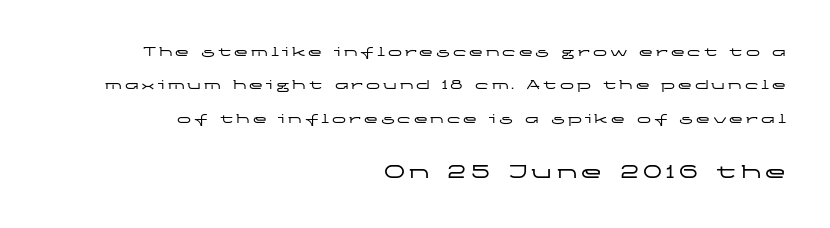
The image shows 21 px text type, upright; set right-aligned, loose line spacing (2.39x), unusually wide letter spacing (+0.2 em), not underlined; the second (bottom) block is 1.5x larger.
